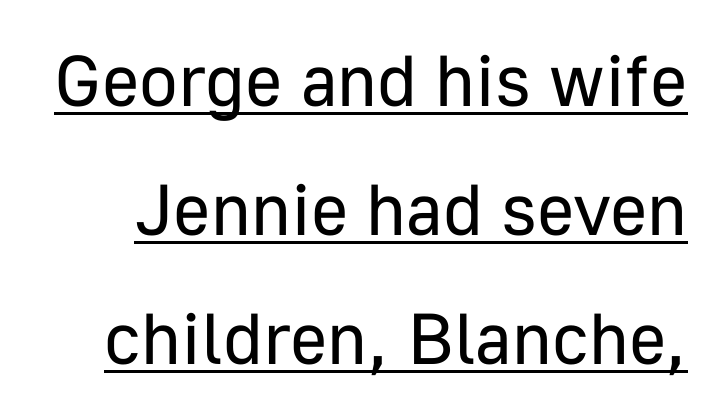
The typeface chosen for these lines omits serifs. In terms of posture, this sample is upright. Varying glyph widths throughout — classic text-font behaviour. The passage shown is not bold in any degree. The face used here appears with an underline applied.
